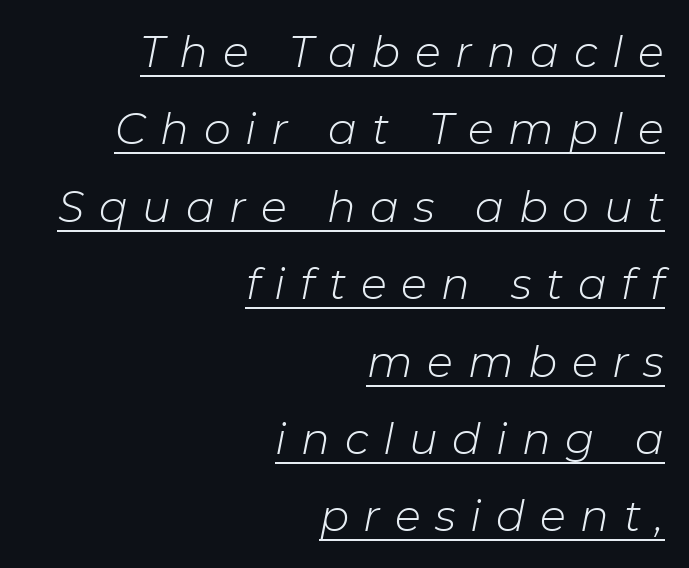
The image shows 43 px light type, italic (leaning right); set right-aligned, line spacing 1.8x, unusually wide letter spacing (+0.34 em), underlined; low stroke contrast and a medium x-height.
